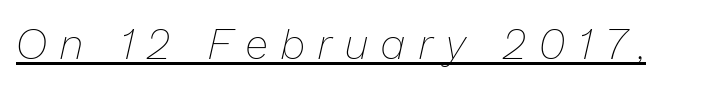
The image shows 42 px thin type, italic (leaning right); set unusually wide letter spacing (+0.33 em), underlined; low stroke contrast and a medium x-height.
